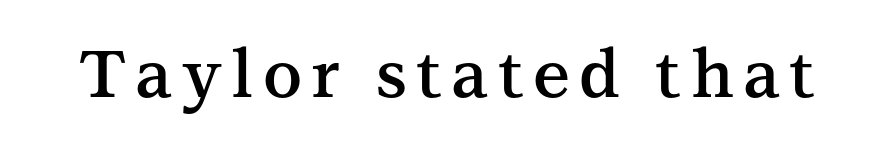
Look at the bottom of the vertical strokes: they flare into serifs here. A semibold gives these letters moderate extra thickness, short of bold. The area under the type is left untouched. Is this a fixed-width face? No — the glyphs have proportional, varying widths. Italic? Not at all — the glyphs are vertical.
